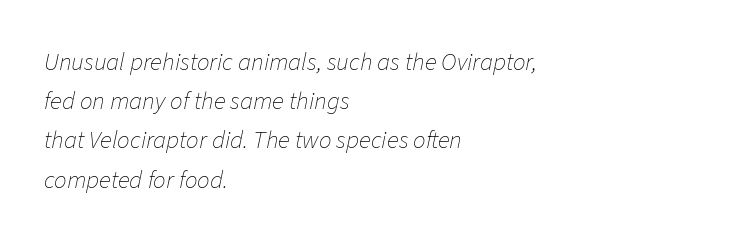
The image shows 25 px text type, italic (leaning right); set left-aligned, normal line spacing (1.57x), normal letter spacing, not underlined.
